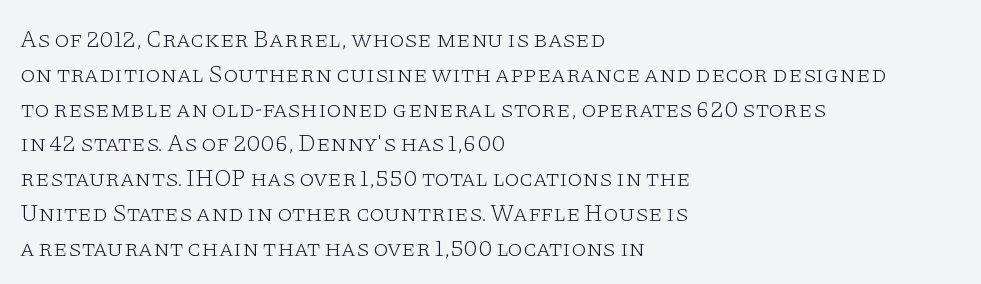
Summary of weight: not heavy and not bold. The passage shown stacks its lines at a standard gap. Upright lettering throughout. Tracking value appears to be zero — textbook default spacing.
